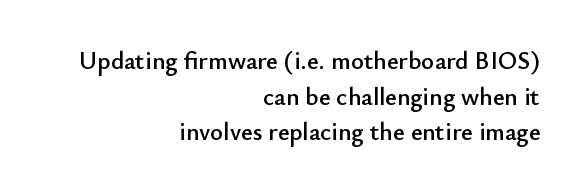
{"italic": "no", "underline": "no", "align": "right", "line_spacing": "normal", "line_spacing_ratio": 1.43, "letter_spacing": "normal", "letter_spacing_em": 0.0, "glyph_px": 25}
